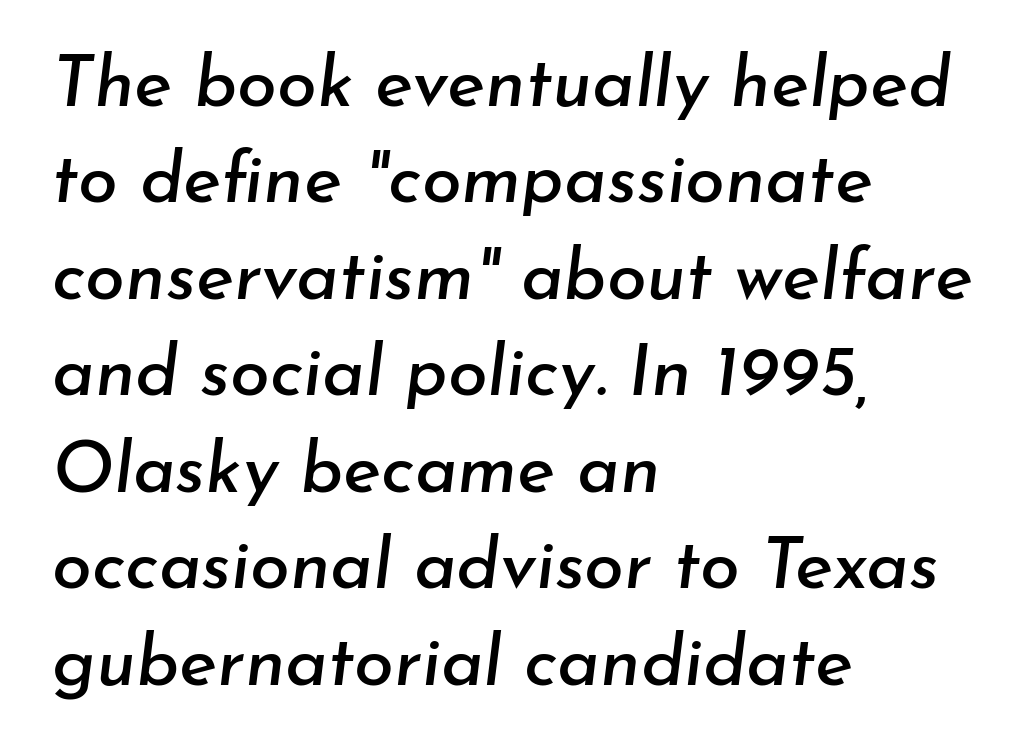
Teacher's note: observe the even left margin — that is flush-left alignment. The face used here is proportionally spaced, like ordinary book or web type. The rendering keeps characters at their native spacing. Type without underlining. In terms of posture, this sample is oblique. Line spacing here is normal.
